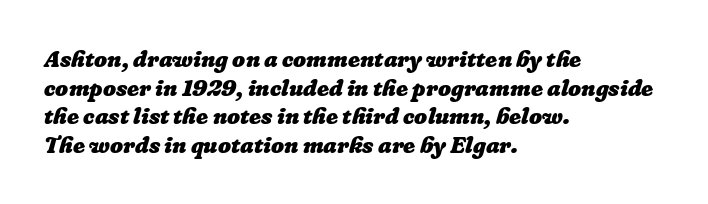
The image shows 23 px bold type; set left-aligned, normal line spacing (1.25x), normal letter spacing, not underlined.
